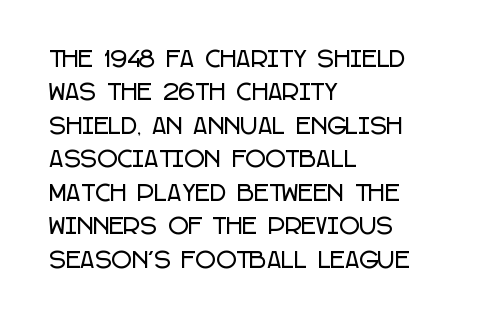
Q: Is the text italic (slanted)? A: No, it is upright.
Q: Is the text underlined? A: No.
Q: How is the paragraph aligned? A: Left-aligned.
Q: Is the spacing between letters normal or unusually wide? A: Normal.
Q: Is the spacing between lines tight, normal or loose? A: Normal.
